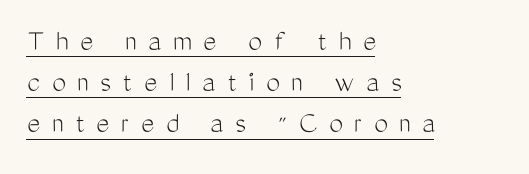
{"serif": "no", "italic": "no", "bold": "no", "weight": "light", "width": "condensed", "stroke_contrast": "medium", "x_height": "medium", "monospaced": "no", "underline": "yes", "align": "left", "line_spacing": "normal", "line_spacing_ratio": 1.33, "letter_spacing": "wide", "letter_spacing_em": 0.38, "glyph_px": 31}
